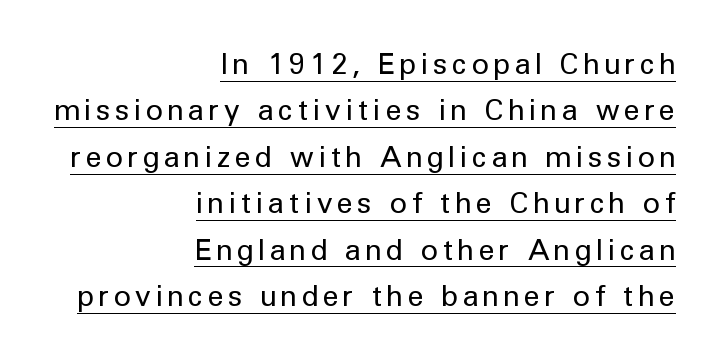
The image shows 29 px regular-weight sans-serif type, upright; set right-aligned, normal line spacing (1.6x), underlined; low stroke contrast and a medium x-height.
